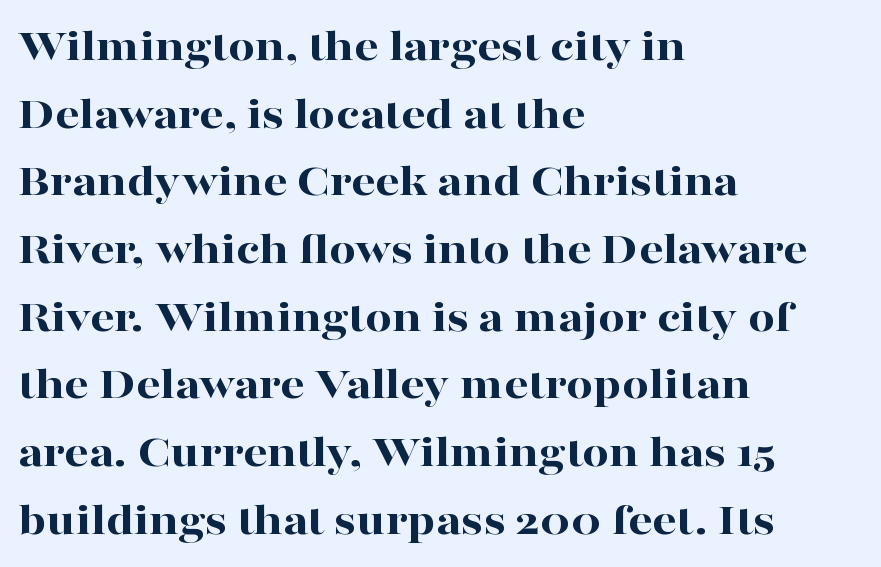
Is there any slant? The stems are plumb. Each row of text sits above clean, open space. Observe the serifs anchoring each vertical stroke in this sample. This block has exactly the height ordinary leading produces. The gaps between neighbouring characters are ordinary and unremarkable.
